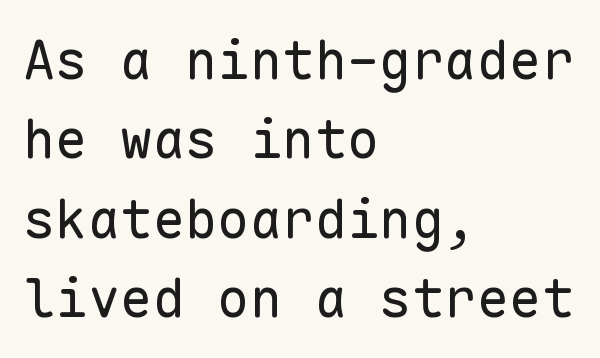
Q: Is the text bold? A: No.
Q: Is the text italic (slanted)? A: No, it is upright.
Q: Is the typeface a serif or a sans-serif typeface? A: Sans-serif.
Q: Is the text underlined? A: No.
Q: How is the paragraph aligned? A: Left-aligned.
Q: Is the spacing between letters normal or unusually wide? A: Normal.
Q: Is the spacing between lines tight, normal or loose? A: Normal.
Q: Width (condensed, normal, or wide)? A: Normal.
Q: Stroke contrast? A: Low.
Q: x-height? A: Medium.
Q: Monospaced? A: Yes.
